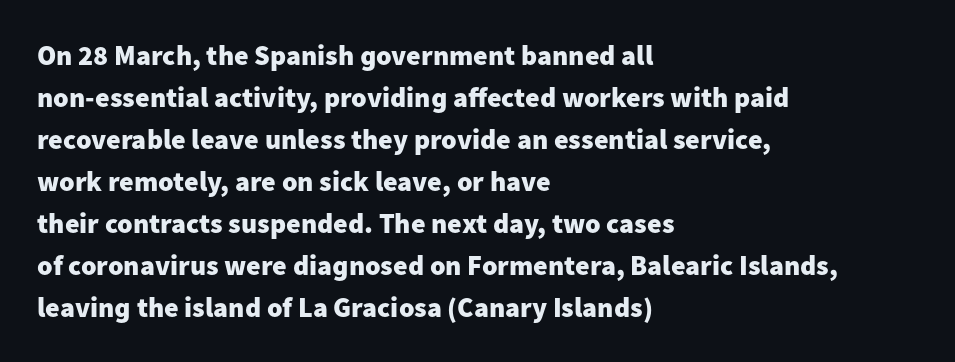
The image shows 28 px heavy sans-serif type, upright; set left-aligned, normal line spacing (1.5x), normal letter spacing, not underlined; low stroke contrast and a medium x-height.
